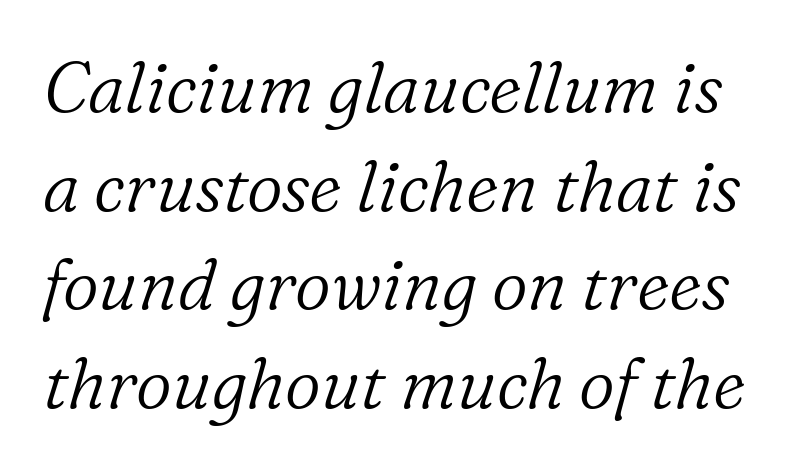
The image shows 70 px light serif type, italic (leaning right); set normal line spacing (1.41x), normal letter spacing, not underlined; low stroke contrast and a medium x-height.
